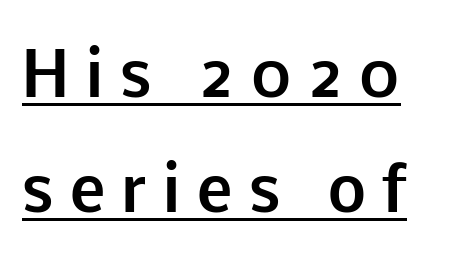
Note: no serifs on the glyphs. Honestly, the rows look like they've been pulled way apart. The face used here is proportionally spaced, like ordinary book or web type. This sample uses expanded letter spacing, leaving extra air between glyphs.
